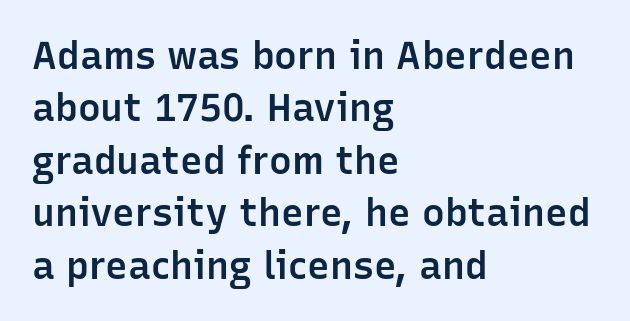
Q: Is the text bold? A: Semi-bold.
Q: Is the text italic (slanted)? A: No, it is upright.
Q: Is the typeface a serif or a sans-serif typeface? A: Sans-serif.
Q: Is the text underlined? A: No.
Q: How is the paragraph aligned? A: Left-aligned.
Q: Is the spacing between letters normal or unusually wide? A: Normal.
Q: Is the spacing between lines tight, normal or loose? A: Normal.
Q: Width (condensed, normal, or wide)? A: Normal.
Q: Stroke contrast? A: Low.
Q: x-height? A: Medium.
Q: Monospaced? A: No.
